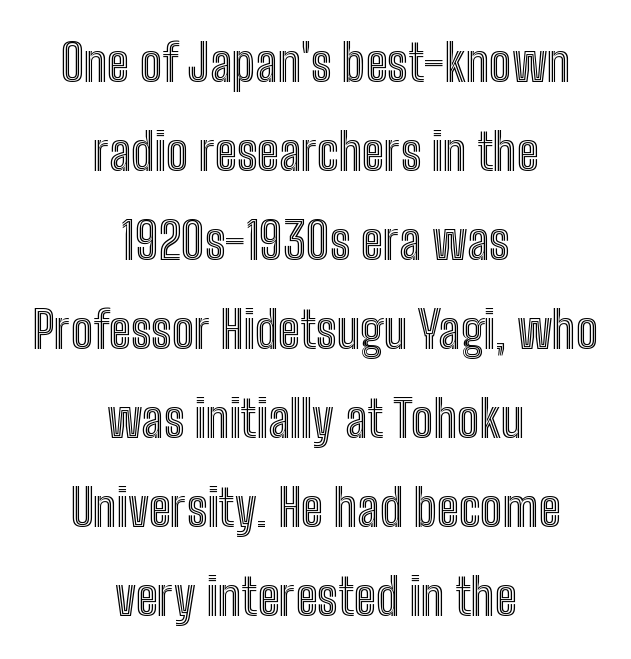
Q: Is the text italic (slanted)? A: No, it is upright.
Q: Is the text underlined? A: No.
Q: How is the paragraph aligned? A: Centered.
Q: Is the spacing between letters normal or unusually wide? A: Normal.
Q: Width (condensed, normal, or wide)? A: Condensed.
Q: x-height? A: Medium.
Q: Monospaced? A: No.
